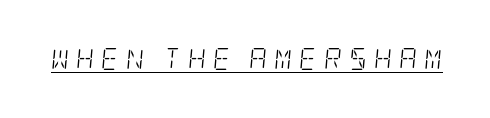
The image shows 22 px text type, italic (leaning right); set unusually wide letter spacing (+0.32 em), underlined.
